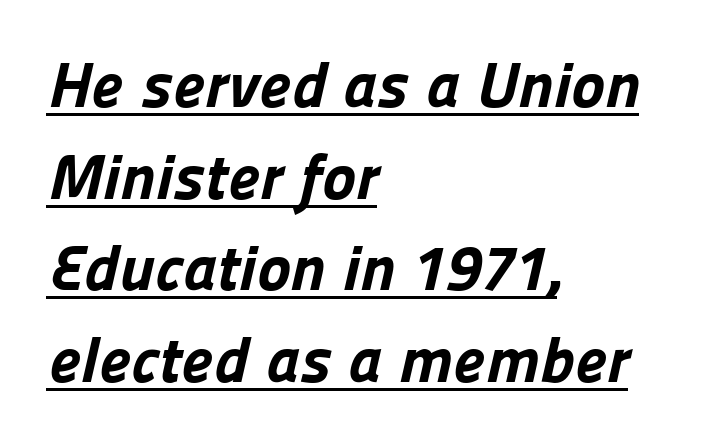
The image shows 64 px bold sans-serif type; set left-aligned, normal line spacing (1.43x), normal letter spacing, underlined; low stroke contrast and a medium x-height.
